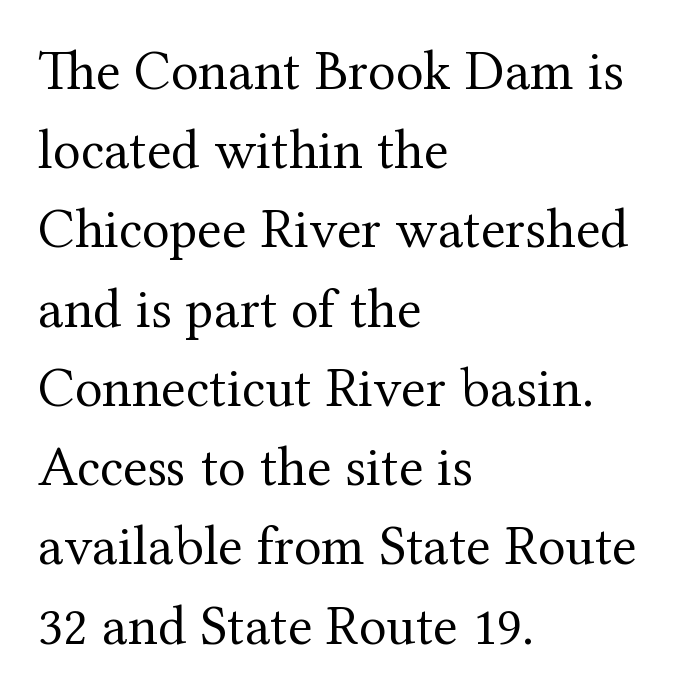
Alignment: flush left. The type sits square on the baseline with zero lean. This rendering leaves character spacing at its baseline value. No extra ink here — the face is not bold.
